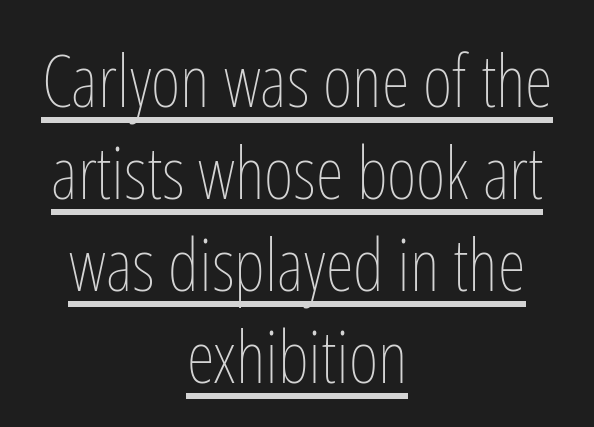
{"italic": "no", "bold": "no", "weight": "thin", "width": "condensed", "stroke_contrast": "low", "x_height": "medium", "monospaced": "no", "underline": "yes", "align": "center", "line_spacing": "normal", "line_spacing_ratio": 1.28, "letter_spacing": "normal", "letter_spacing_em": 0.0, "glyph_px": 72}
